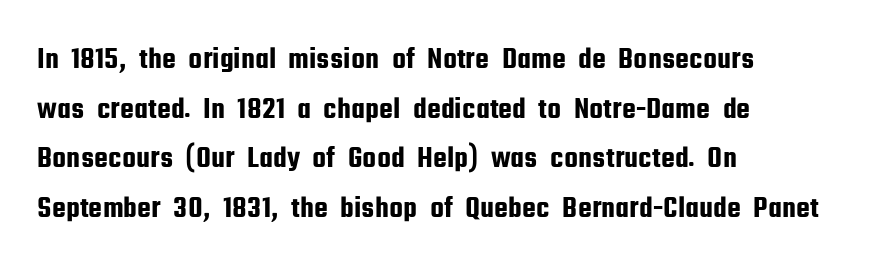
Descenders are the only things crossing below the line. Successive baselines arrive at the customary interval. The rendering keeps characters at their native spacing. Nope, not italic — everything's standing straight. The ragged edge is on the right, which tells us the setting is flush left.
